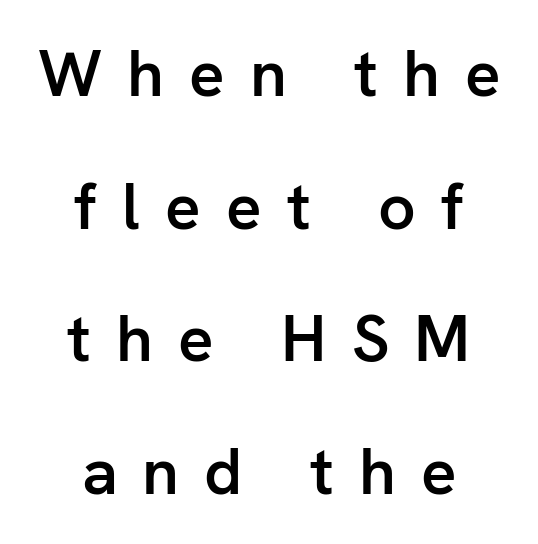
Caption: semibold face, moderately heavy strokes. Line starts and ends both wander, symmetrically. Type without underlining. Posture: upright roman. A typesetter would call this proportional, since set widths differ per character.
